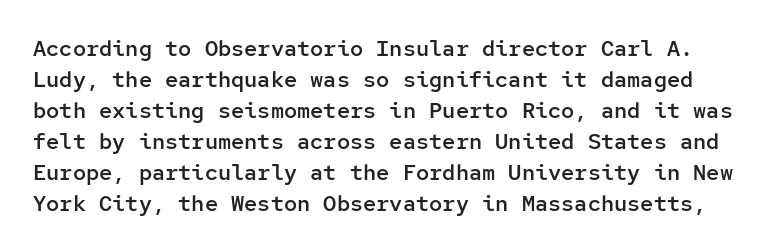
Bare-footed words on every line. Set as a demibold, roughly 600 on the weight scale. Observe the ordinary spacing: letters are neighbours, not strangers. One glance says typical: line gaps are just what's usual. A roman cut, with each character standing at attention.
